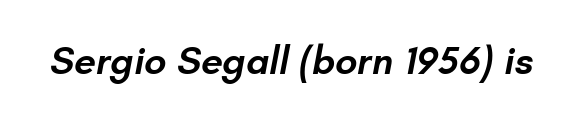
The rendering uses natural spacing where letterforms have individual widths. Students, this is semibold: more ink than regular, less than bold. Each word holds together tightly as a unit, with standard inter-letter gaps. Descenders are the only things crossing below the line.
